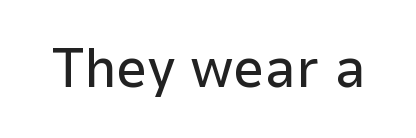
{"serif": "no", "italic": "no", "width": "normal", "stroke_contrast": "low", "x_height": "medium", "monospaced": "no", "underline": "no", "letter_spacing": "normal", "letter_spacing_em": 0.0, "glyph_px": 55}
